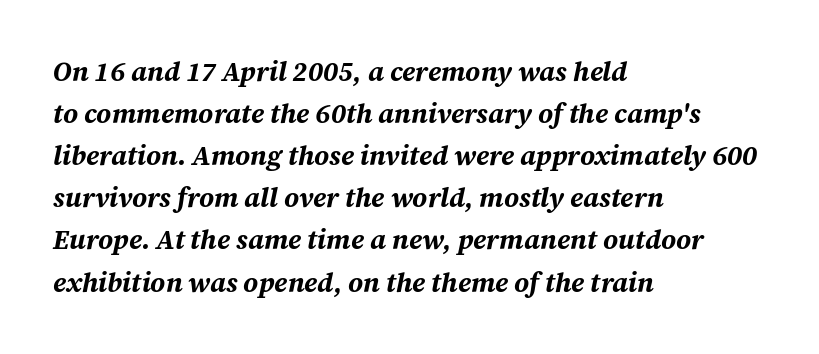
Q: Is the text bold? A: Yes.
Q: Is the text italic (slanted)? A: Yes, it leans right by about 12 degrees.
Q: Is the text underlined? A: No.
Q: How is the paragraph aligned? A: Left-aligned.
Q: Is the spacing between letters normal or unusually wide? A: Normal.
Q: Is the spacing between lines tight, normal or loose? A: Normal.
